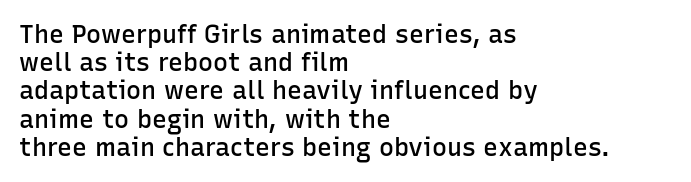
The designer dialed line spacing down below the default. Unlike italic type, these characters show no tilt at all. Between one letter and the next there's only the usual sliver of space. Notice the strokes are somewhat thickened but not fully heavy: this is a semibold.
